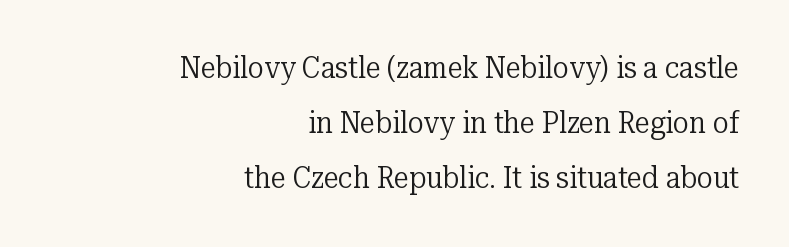
{"serif": "yes", "italic": "no", "bold": "no", "weight": "regular", "width": "normal", "stroke_contrast": "low", "x_height": "medium", "monospaced": "no", "underline": "no", "align": "right", "line_spacing_ratio": 1.84, "letter_spacing": "normal", "letter_spacing_em": 0.0, "glyph_px": 30}
